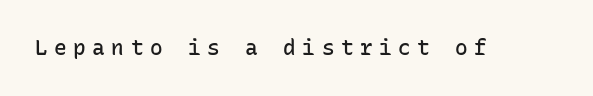
The image shows 21 px text type, upright; set unusually wide letter spacing (+0.31 em), not underlined.
